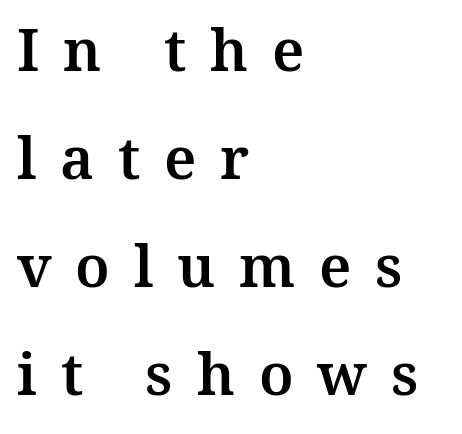
Spacing verdict: proportional, widths tailored to each character. Look at the bottom of the vertical strokes: they flare into serifs here. The font's upright variant was chosen for this text. Underline: absent. A student would call this left alignment; a typographer would say flush left, rag right. The gaps between neighbouring characters are conspicuously large.
